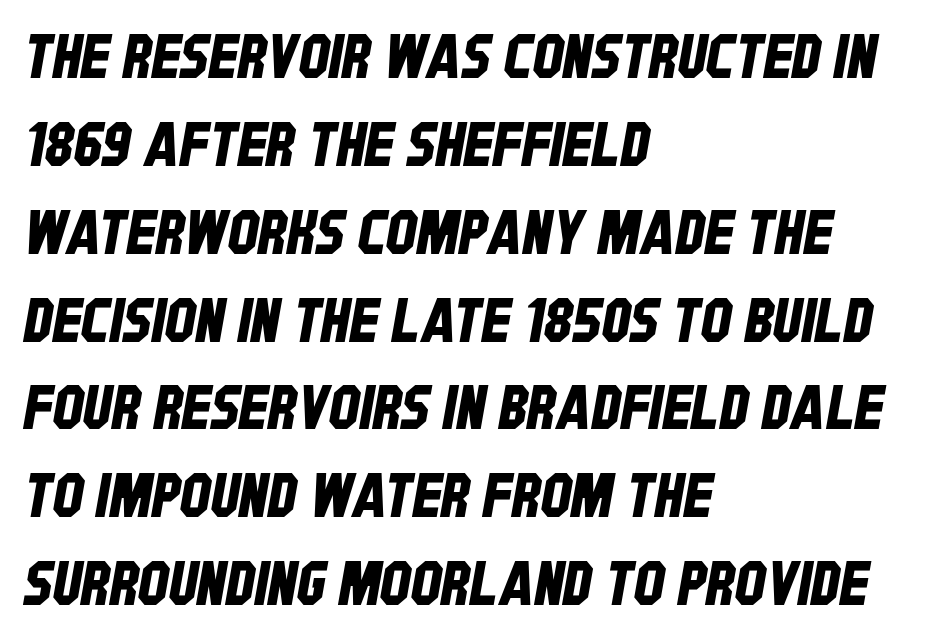
The image shows 61 px condensed sans-serif type; set left-aligned, normal line spacing (1.44x), normal letter spacing, not underlined; low stroke contrast and a large x-height.
